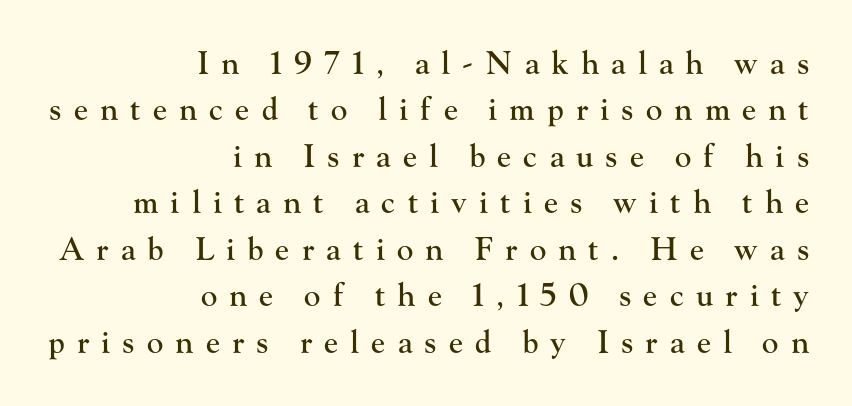
{"serif": "yes", "italic": "no", "width": "normal", "stroke_contrast": "high", "x_height": "small", "monospaced": "no", "underline": "no", "align": "right", "line_spacing": "normal", "line_spacing_ratio": 1.5, "letter_spacing": "wide", "letter_spacing_em": 0.39, "glyph_px": 31}
